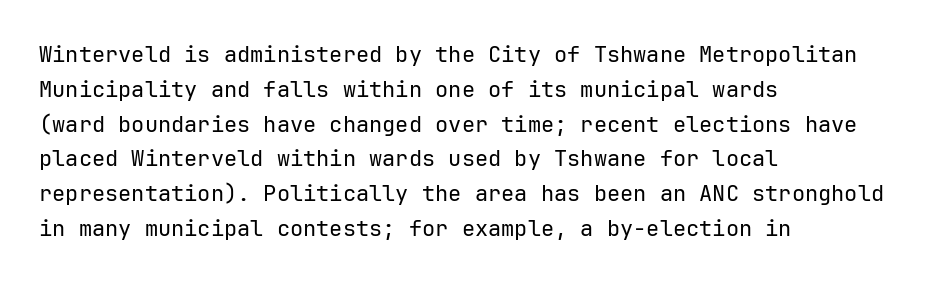
All the whitespace from short lines collects on the right. No extra tracking has been applied to these lines. Characters remain perfectly vertical along every line. The space beneath each line is pristine and unruled. Vertical stems look standard width or narrower in stroke.
